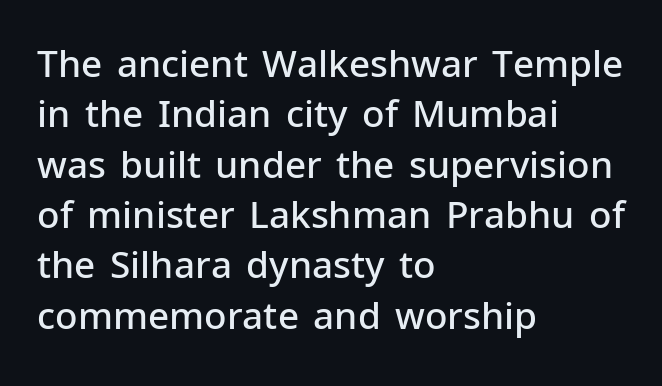
The image shows 37 px semibold sans-serif type, upright; set left-aligned, normal line spacing (1.36x), normal letter spacing, not underlined; low stroke contrast and a medium x-height.
